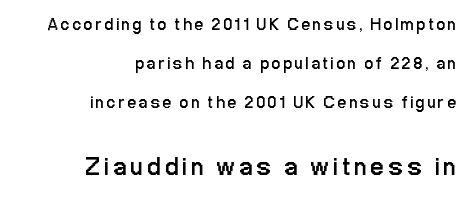
Upright lettering throughout. The zone under the glyphs is completely vacant. Does the leading feel generous? Absolutely, it's lavish. Which of the two is more prominent by size? The second, at the bottom. This reads as an unemphasized weight, regular at the heaviest.
